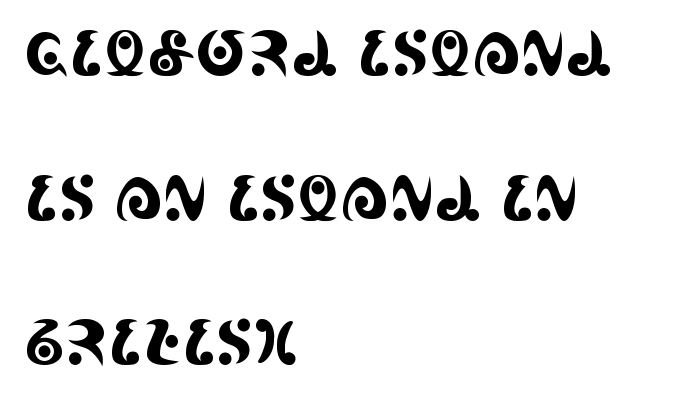
The image shows 61 px condensed serif type, upright; set left-aligned, loose line spacing (2.37x), normal letter spacing, not underlined; a large x-height.
